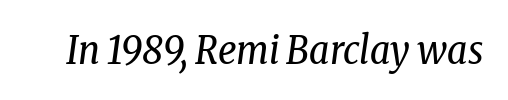
The image shows 39 px regular-weight, condensed serif type, italic (leaning right); set normal letter spacing, not underlined; low stroke contrast and a medium x-height.
